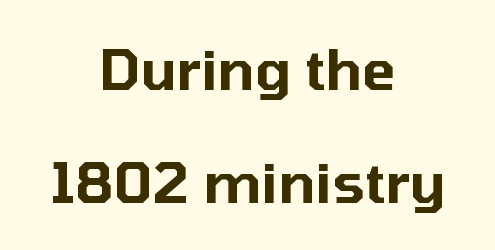
The zone under the glyphs is completely vacant. The text was rendered using a sans face with plain stroke endings. What's the leading like? Stretched, with rows far apart. A student would call this center alignment; a typographer would say set centered.
